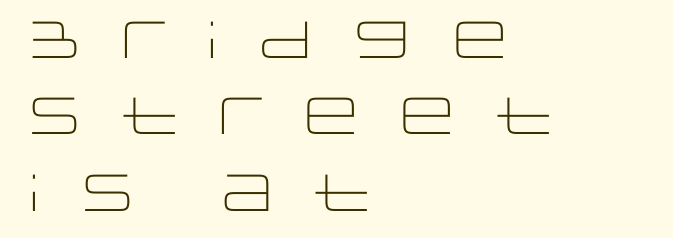
{"serif": "no", "italic": "no", "bold": "no", "weight": "light", "width": "wide", "stroke_contrast": "low", "x_height": "large", "monospaced": "no", "underline": "no", "align": "left", "line_spacing": "normal", "line_spacing_ratio": 1.47, "letter_spacing": "wide", "letter_spacing_em": 0.33, "glyph_px": 52}
